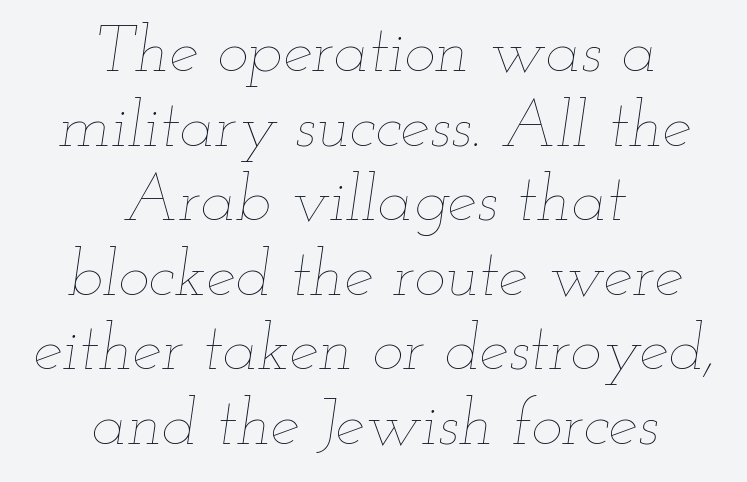
Just letters on the line, the space beneath them empty. Between one letter and the next there's only the usual sliver of space. Note the varied advance widths — an 'i' is clearly narrower than an 'm'. You could barely slide anything between these rows.
